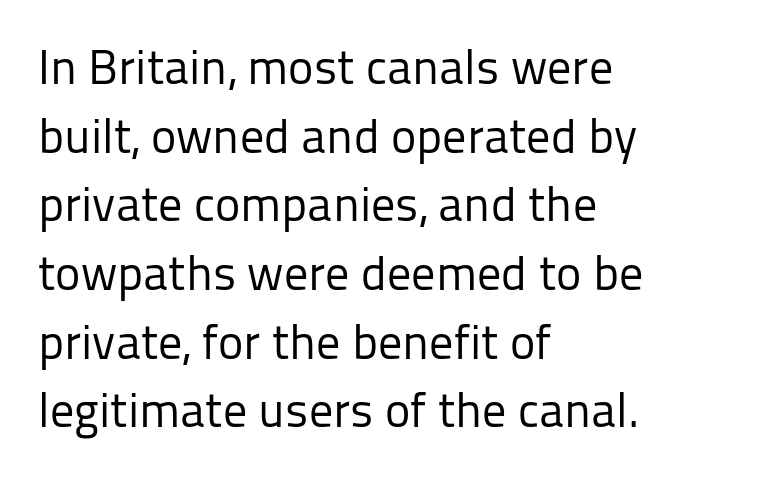
The gap between lines stays unmarked. Ordinary non-slanted type is in use. Does the copy run flush right? No — it runs flush left. Bold? No — there's no thickening of the strokes. Students, note that the glyphs here touch the page at normal intervals.
